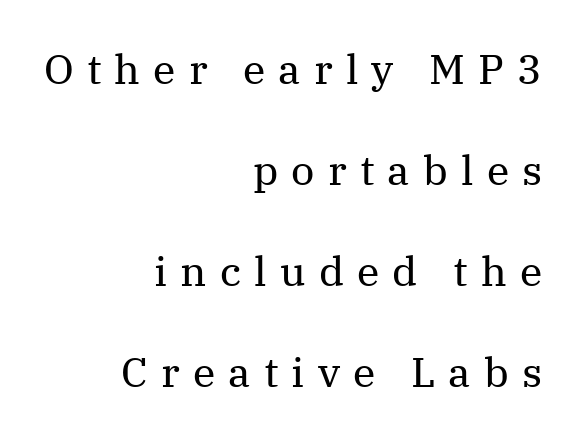
{"serif": "yes", "italic": "no", "bold": "no", "weight": "regular", "width": "normal", "stroke_contrast": "medium", "x_height": "medium", "monospaced": "no", "underline": "no", "align": "right", "line_spacing": "loose", "line_spacing_ratio": 2.46, "letter_spacing": "wide", "letter_spacing_em": 0.32, "glyph_px": 41}
